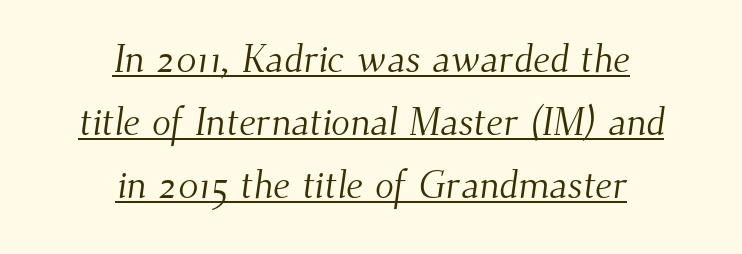
Looks like regular typesetting: each glyph gets only the width it needs. The letterforms sit shoulder to shoulder at normal distance. You can tell from the footed stems that serif type was used. Underlining? Definitely there. Stroke thickness stays within the range of a standard reading face or lighter. If you measured baseline to baseline, you'd find a middling distance.
